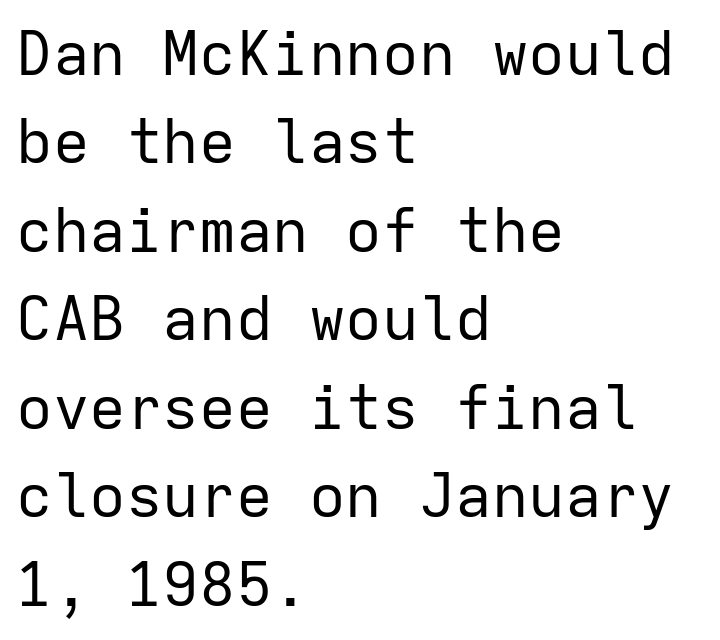
{"serif": "no", "italic": "no", "bold": "no", "weight": "regular", "width": "normal", "stroke_contrast": "low", "x_height": "medium", "monospaced": "yes", "underline": "no", "align": "left", "line_spacing": "normal", "line_spacing_ratio": 1.45, "letter_spacing": "normal", "letter_spacing_em": 0.0, "glyph_px": 61}
